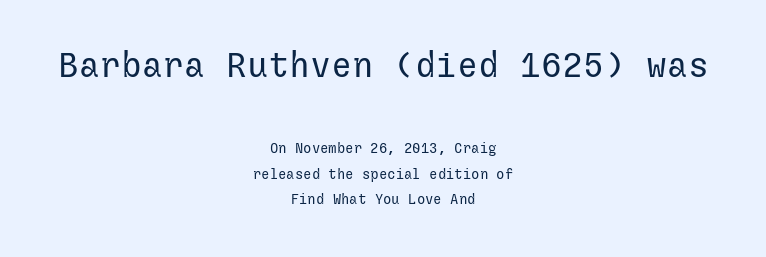
The image shows 35 px regular-weight sans-serif type, upright; set centered, line spacing 1.83x, normal letter spacing, not underlined; the first (top) block is 2.5x larger; low stroke contrast and a medium x-height.
